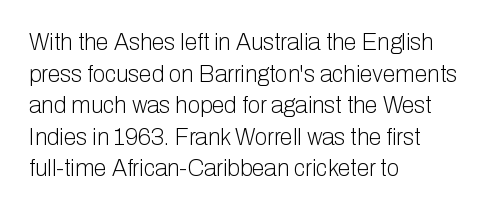
Q: Is the text bold? A: No.
Q: Is the text italic (slanted)? A: No, it is upright.
Q: Is the text underlined? A: No.
Q: How is the paragraph aligned? A: Left-aligned.
Q: Is the spacing between letters normal or unusually wide? A: Normal.
Q: Is the spacing between lines tight, normal or loose? A: Normal.
